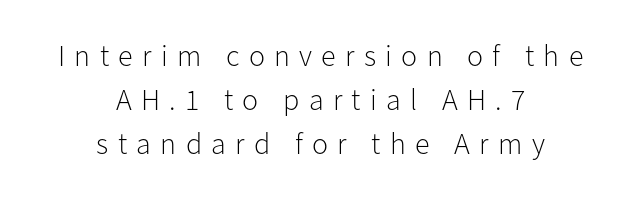
{"serif": "no", "italic": "no", "bold": "no", "weight": "light", "width": "normal", "stroke_contrast": "low", "x_height": "medium", "monospaced": "no", "underline": "no", "align": "center", "line_spacing": "normal", "line_spacing_ratio": 1.47, "letter_spacing": "wide", "letter_spacing_em": 0.31, "glyph_px": 30}
